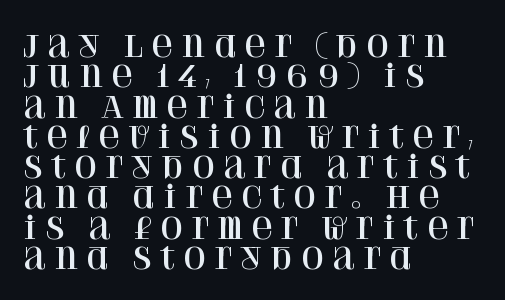
Q: Is the text italic (slanted)? A: No, it is upright.
Q: Is the typeface a serif or a sans-serif typeface? A: Serif.
Q: Is the text underlined? A: No.
Q: How is the paragraph aligned? A: Left-aligned.
Q: Is the spacing between letters normal or unusually wide? A: Unusually wide.
Q: Is the spacing between lines tight, normal or loose? A: Tight.
Q: Width (condensed, normal, or wide)? A: Normal.
Q: Stroke contrast? A: High.
Q: x-height? A: Large.
Q: Monospaced? A: No.
